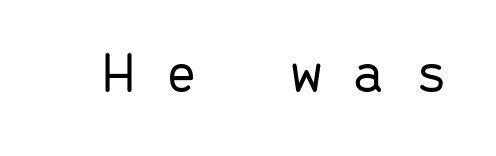
Q: Is the text bold? A: No.
Q: Is the text italic (slanted)? A: No, it is upright.
Q: Is the typeface a serif or a sans-serif typeface? A: Sans-serif.
Q: Is the text underlined? A: No.
Q: Is the spacing between letters normal or unusually wide? A: Unusually wide.
Q: Width (condensed, normal, or wide)? A: Normal.
Q: Stroke contrast? A: Low.
Q: x-height? A: Medium.
Q: Monospaced? A: Yes.
